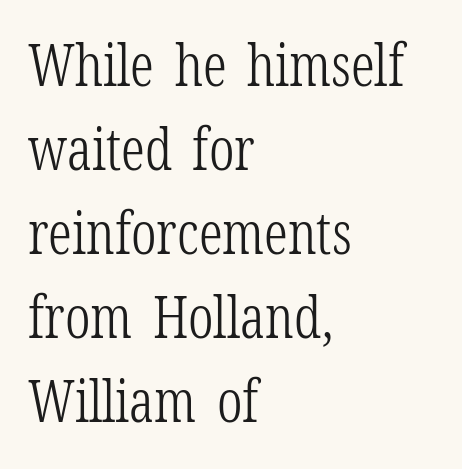
{"serif": "yes", "italic": "no", "bold": "no", "weight": "light", "width": "condensed", "stroke_contrast": "low", "x_height": "medium", "monospaced": "no", "underline": "no", "align": "left", "line_spacing": "normal", "line_spacing_ratio": 1.45, "letter_spacing": "normal", "letter_spacing_em": 0.0, "glyph_px": 58}
